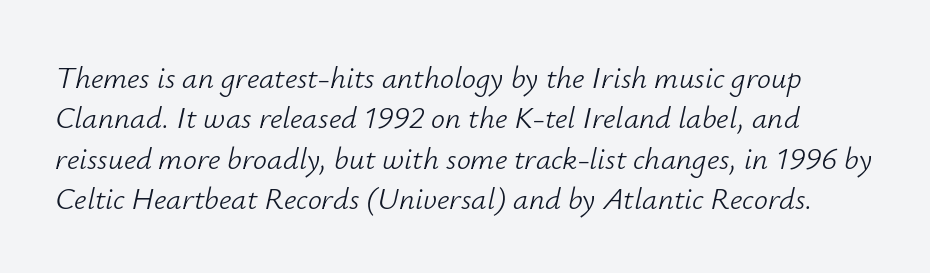
Q: Is the text bold? A: No.
Q: Is the text italic (slanted)? A: Yes, it leans right by about 12 degrees.
Q: Is the text underlined? A: No.
Q: Is the spacing between letters normal or unusually wide? A: Normal.
Q: Is the spacing between lines tight, normal or loose? A: Normal.
Q: Width (condensed, normal, or wide)? A: Normal.
Q: Stroke contrast? A: Low.
Q: x-height? A: Small.
Q: Monospaced? A: No.
